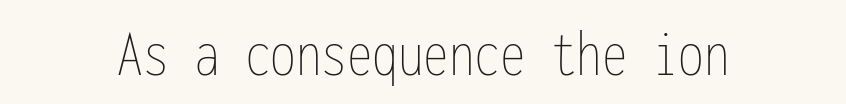
The image shows 68 px thin, condensed type, upright, monospaced; set normal letter spacing, not underlined; low stroke contrast and a medium x-height.
